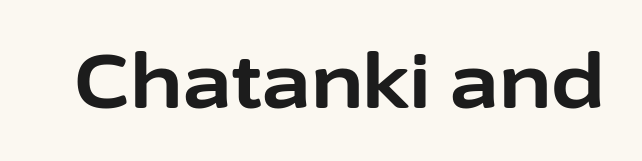
{"serif": "no", "italic": "no", "bold": "yes", "weight": "bold", "width": "normal", "stroke_contrast": "low", "x_height": "medium", "monospaced": "no", "underline": "no", "letter_spacing": "normal", "letter_spacing_em": 0.0, "glyph_px": 75}
